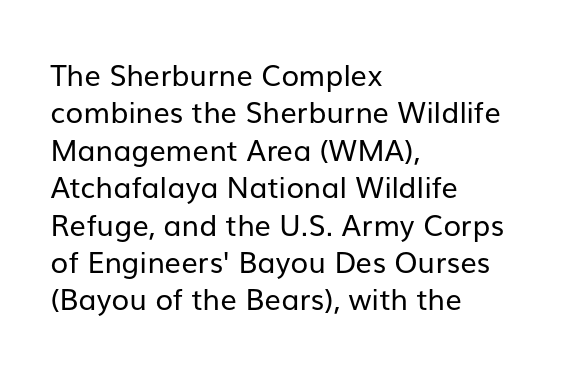
Q: Is the text bold? A: No.
Q: Is the text italic (slanted)? A: No, it is upright.
Q: Is the typeface a serif or a sans-serif typeface? A: Sans-serif.
Q: Is the text underlined? A: No.
Q: How is the paragraph aligned? A: Left-aligned.
Q: Is the spacing between letters normal or unusually wide? A: Normal.
Q: Is the spacing between lines tight, normal or loose? A: Normal.
Q: Width (condensed, normal, or wide)? A: Normal.
Q: Stroke contrast? A: Low.
Q: x-height? A: Medium.
Q: Monospaced? A: No.
